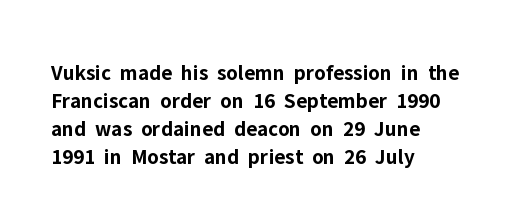
The image shows 22 px bold type, upright; set left-aligned, normal line spacing (1.28x), normal letter spacing, not underlined.
